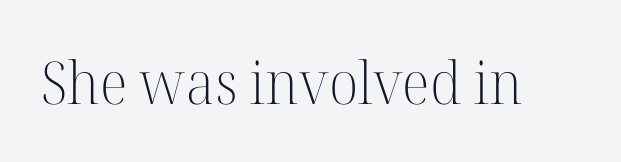
The image shows 59 px light serif type, upright; set normal letter spacing, not underlined; high stroke contrast and a medium x-height.
